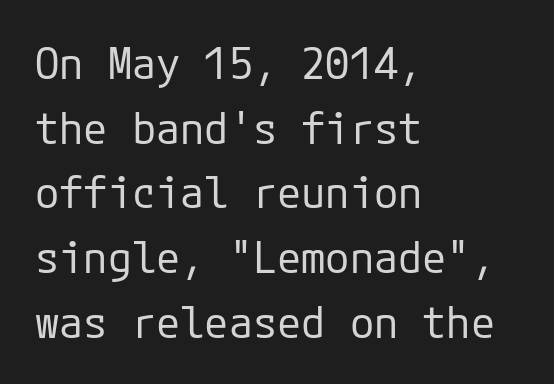
Q: Is the text bold? A: No.
Q: Is the text italic (slanted)? A: No, it is upright.
Q: Is the typeface a serif or a sans-serif typeface? A: Sans-serif.
Q: Is the text underlined? A: No.
Q: How is the paragraph aligned? A: Left-aligned.
Q: Is the spacing between letters normal or unusually wide? A: Normal.
Q: Is the spacing between lines tight, normal or loose? A: Normal.
Q: Width (condensed, normal, or wide)? A: Normal.
Q: Stroke contrast? A: Low.
Q: x-height? A: Medium.
